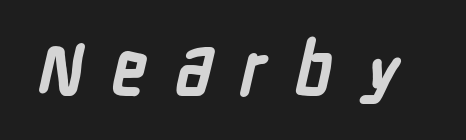
Q: Is the text bold? A: Yes.
Q: Is the typeface a serif or a sans-serif typeface? A: Sans-serif.
Q: Is the text underlined? A: No.
Q: Is the spacing between letters normal or unusually wide? A: Unusually wide.
Q: Width (condensed, normal, or wide)? A: Condensed.
Q: Stroke contrast? A: Low.
Q: x-height? A: Medium.
Q: Monospaced? A: No.
